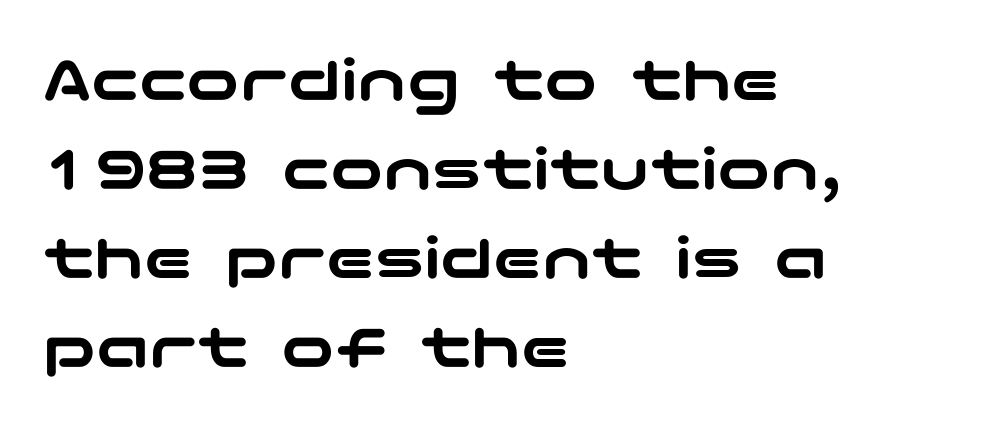
{"serif": "no", "italic": "no", "width": "wide", "stroke_contrast": "low", "x_height": "medium", "underline": "no", "align": "left", "line_spacing": "normal", "line_spacing_ratio": 1.35, "letter_spacing": "normal", "letter_spacing_em": 0.0, "glyph_px": 66}
